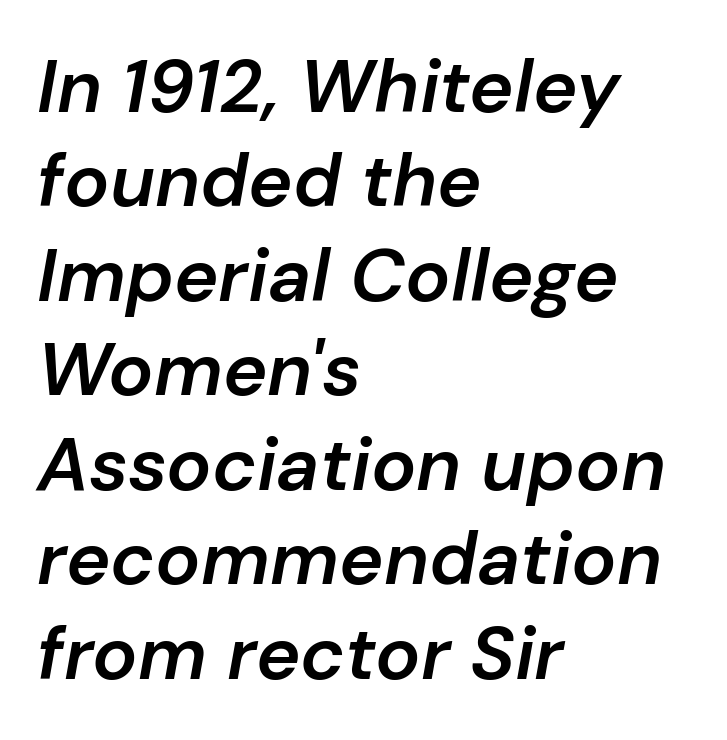
Stroke thickness is moderately raised; the sample reads as semibold. Designer's note — italics engaged. Caption: standard tracking, unaltered. The lines sit at an ordinary, default distance from one another.
